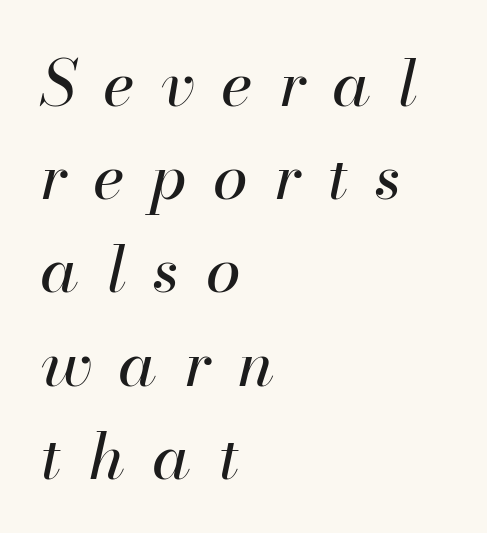
{"italic": "yes", "lean": "right", "slant_degrees": 13, "bold": "no", "weight": "regular", "width": "normal", "stroke_contrast": "high", "x_height": "small", "monospaced": "no", "underline": "no", "align": "left", "line_spacing": "normal", "line_spacing_ratio": 1.48, "letter_spacing": "wide", "letter_spacing_em": 0.44, "glyph_px": 63}
